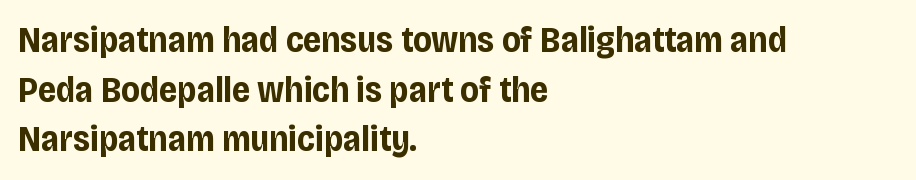
{"serif": "no", "italic": "no", "bold": "yes", "weight": "bold", "width": "condensed", "stroke_contrast": "low", "x_height": "large", "monospaced": "no", "underline": "no", "align": "left", "line_spacing": "normal", "line_spacing_ratio": 1.38, "letter_spacing": "normal", "letter_spacing_em": 0.0, "glyph_px": 36}
